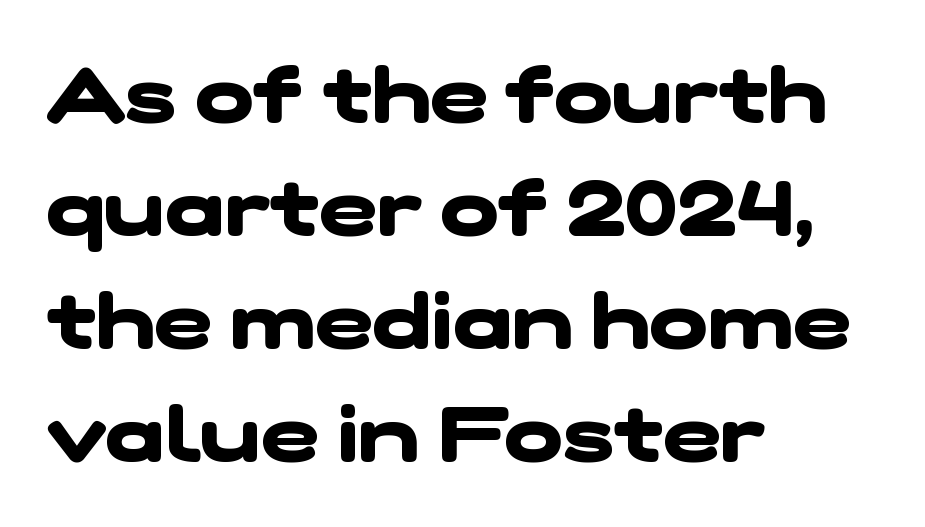
{"serif": "no", "bold": "yes", "weight": "heavy", "width": "wide", "stroke_contrast": "low", "x_height": "medium", "monospaced": "no", "underline": "no", "align": "left", "line_spacing": "normal", "line_spacing_ratio": 1.45, "letter_spacing": "normal", "letter_spacing_em": 0.0, "glyph_px": 78}
